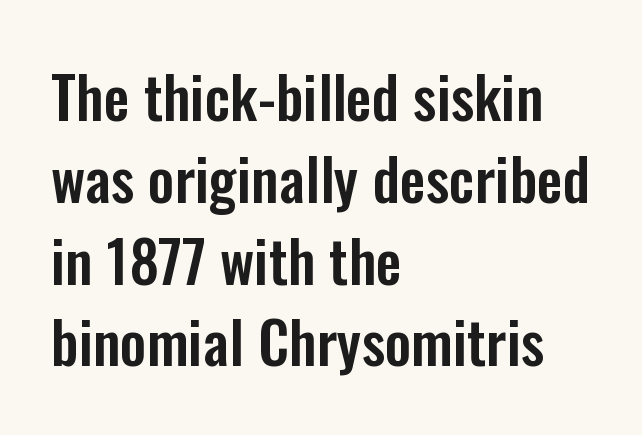
{"serif": "no", "italic": "no", "width": "condensed", "stroke_contrast": "low", "x_height": "medium", "monospaced": "no", "underline": "no", "align": "left", "line_spacing": "normal", "line_spacing_ratio": 1.41, "letter_spacing": "normal", "letter_spacing_em": 0.0, "glyph_px": 58}
